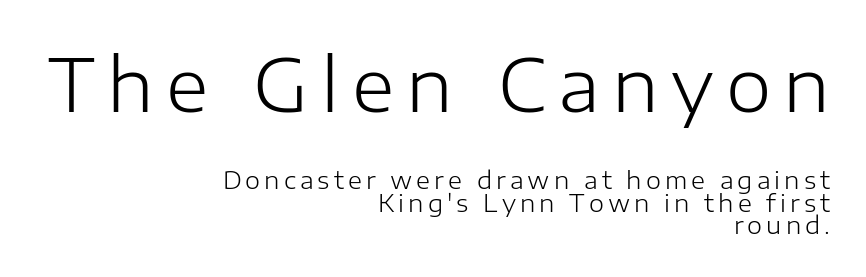
Q: Is the text bold? A: No.
Q: Is the text italic (slanted)? A: No, it is upright.
Q: Is the typeface a serif or a sans-serif typeface? A: Sans-serif.
Q: Is the text underlined? A: No.
Q: How is the paragraph aligned? A: Right-aligned.
Q: Is the spacing between lines tight, normal or loose? A: Tight.
Q: Which block of text is set in a larger size, the first (top) or the second (bottom)? A: The first (top) one.
Q: Width (condensed, normal, or wide)? A: Normal.
Q: Stroke contrast? A: Low.
Q: x-height? A: Medium.
Q: Monospaced? A: No.
